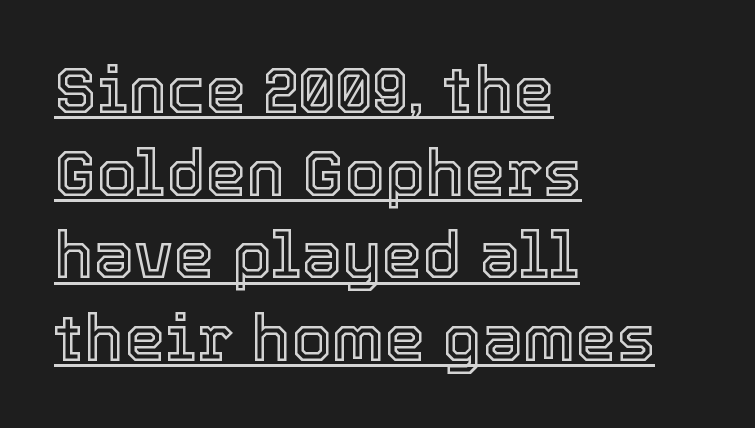
{"italic": "no", "width": "normal", "x_height": "medium", "monospaced": "no", "underline": "yes", "align": "left", "line_spacing": "normal", "line_spacing_ratio": 1.27, "letter_spacing": "normal", "letter_spacing_em": 0.0, "glyph_px": 65}
